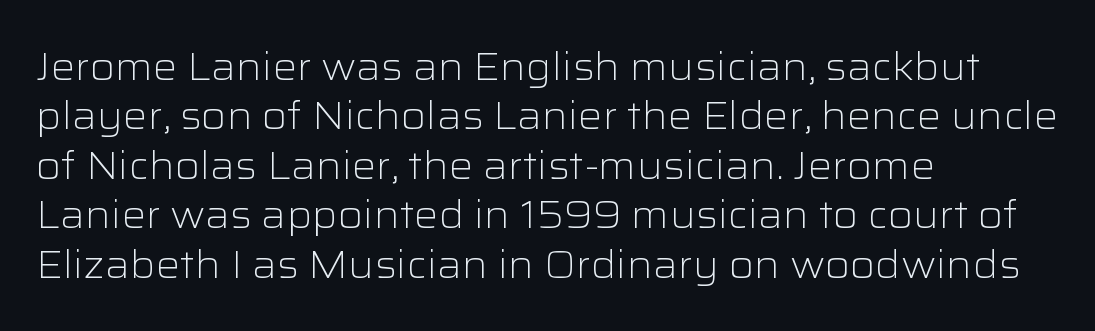
Q: Is the text bold? A: No.
Q: Is the text italic (slanted)? A: No, it is upright.
Q: Is the typeface a serif or a sans-serif typeface? A: Sans-serif.
Q: Is the text underlined? A: No.
Q: How is the paragraph aligned? A: Left-aligned.
Q: Is the spacing between letters normal or unusually wide? A: Normal.
Q: Is the spacing between lines tight, normal or loose? A: Normal.
Q: Width (condensed, normal, or wide)? A: Wide.
Q: Stroke contrast? A: Low.
Q: x-height? A: Medium.
Q: Monospaced? A: No.
